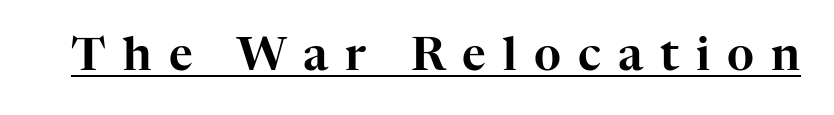
The image shows 46 px serif type, upright; set unusually wide letter spacing (+0.37 em), underlined; high stroke contrast and a medium x-height.
